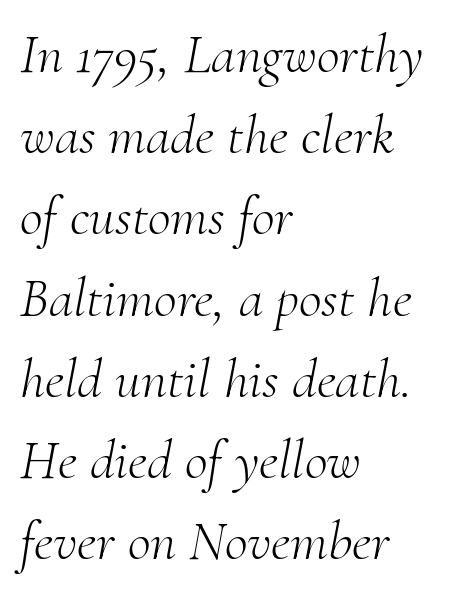
On a weight scale, this lands at 450 or below. Interline gaps are of average width in this sample. If you drew a line through each stem, it would be angled. Is the block centered? No — it sits flush against the left margin. The foot of each line stays bare and open. In terms of letterspacing, this is plain default setting.
